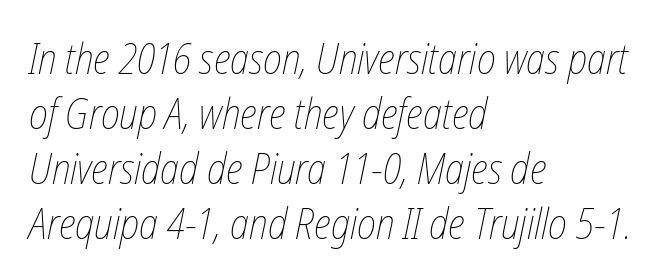
Q: Is the text bold? A: No.
Q: Is the text underlined? A: No.
Q: How is the paragraph aligned? A: Left-aligned.
Q: Is the spacing between letters normal or unusually wide? A: Normal.
Q: Is the spacing between lines tight, normal or loose? A: Normal.
Q: Width (condensed, normal, or wide)? A: Condensed.
Q: Stroke contrast? A: Low.
Q: x-height? A: Medium.
Q: Monospaced? A: No.
